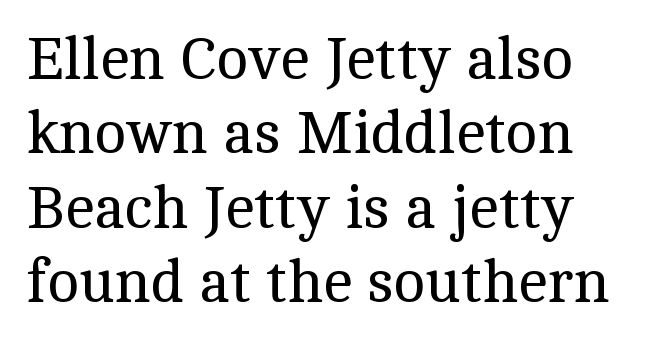
Q: Is the text bold? A: No.
Q: Is the text italic (slanted)? A: No, it is upright.
Q: Is the typeface a serif or a sans-serif typeface? A: Serif.
Q: Is the text underlined? A: No.
Q: How is the paragraph aligned? A: Left-aligned.
Q: Is the spacing between letters normal or unusually wide? A: Normal.
Q: Width (condensed, normal, or wide)? A: Normal.
Q: x-height? A: Medium.
Q: Monospaced? A: No.
